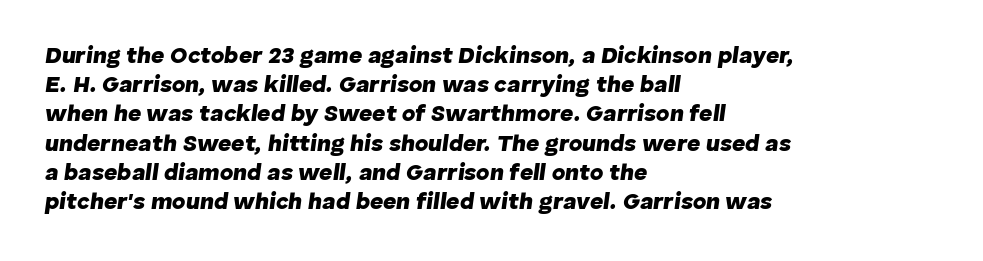
The image shows 23 px bold type, italic (leaning right); set left-aligned, normal line spacing (1.27x), normal letter spacing, not underlined.
